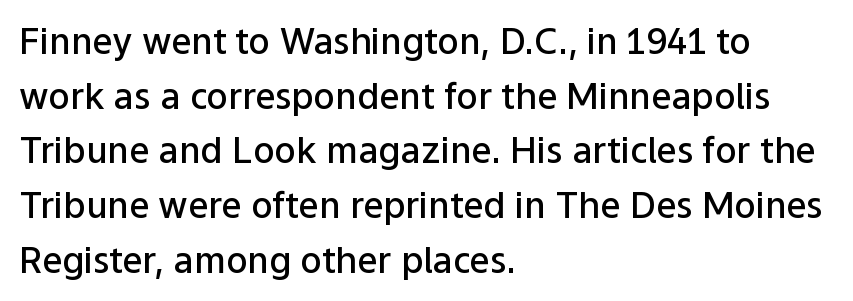
The image shows 36 px semibold sans-serif type, upright; set left-aligned, normal line spacing (1.52x), normal letter spacing, not underlined; low stroke contrast and a medium x-height.
